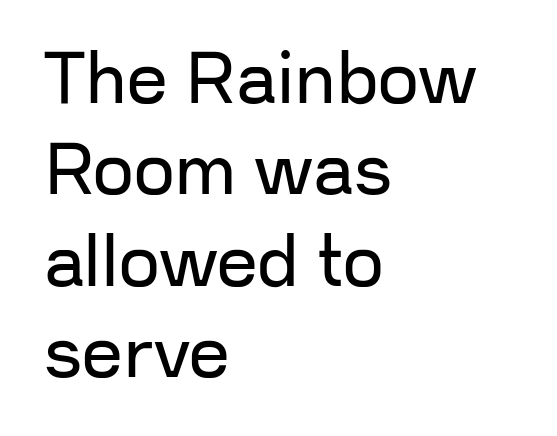
Q: Is the text bold? A: No.
Q: Is the text italic (slanted)? A: No, it is upright.
Q: Is the typeface a serif or a sans-serif typeface? A: Sans-serif.
Q: Is the text underlined? A: No.
Q: How is the paragraph aligned? A: Left-aligned.
Q: Is the spacing between letters normal or unusually wide? A: Normal.
Q: Is the spacing between lines tight, normal or loose? A: Normal.
Q: Width (condensed, normal, or wide)? A: Normal.
Q: Stroke contrast? A: Low.
Q: x-height? A: Medium.
Q: Monospaced? A: No.
